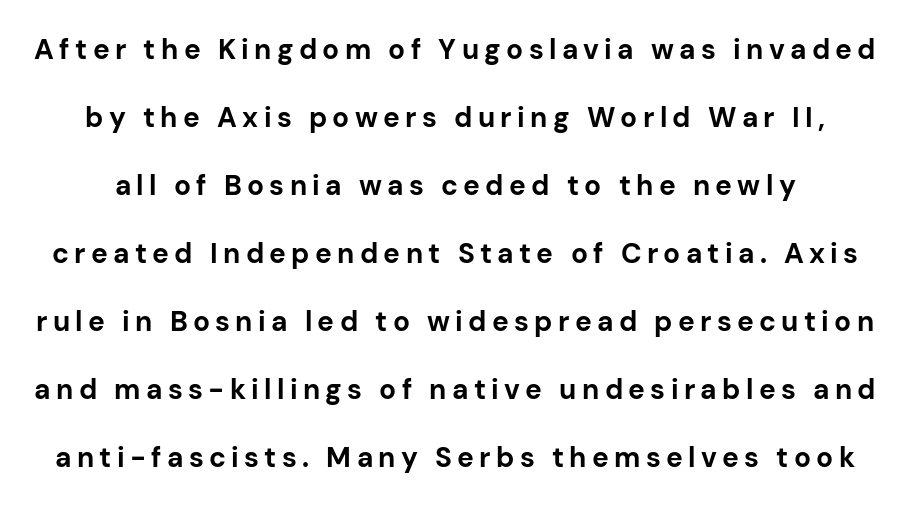
How heavy is the stroke? Heavy — this is a bold. Notice how the stems are strictly vertical — no italics here. Descenders hang freely into open space. You can tell from the bare stems that sans-serif type was used. The block of text is sparse from top to bottom, with ample space between rows. Here the designer chose a conventional face with non-uniform glyph widths.
